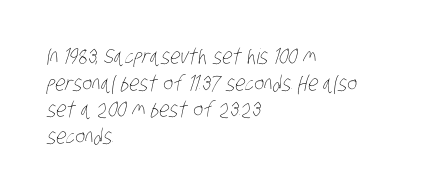
{"bold": "no", "underline": "no", "align": "left", "line_spacing": "normal", "line_spacing_ratio": 1.27, "letter_spacing": "normal", "letter_spacing_em": 0.0, "glyph_px": 21}
